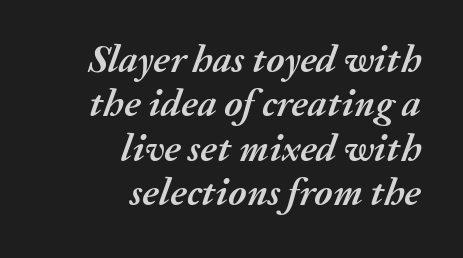
The image shows 39 px semibold type, italic (leaning right); set right-aligned, tight line spacing (1.14x), normal letter spacing, not underlined; medium stroke contrast and a medium x-height.
